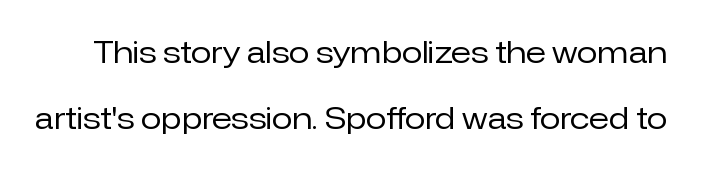
Q: Is the text bold? A: No.
Q: Is the text italic (slanted)? A: No, it is upright.
Q: Is the typeface a serif or a sans-serif typeface? A: Sans-serif.
Q: Is the text underlined? A: No.
Q: Is the spacing between letters normal or unusually wide? A: Normal.
Q: Is the spacing between lines tight, normal or loose? A: Loose.
Q: Width (condensed, normal, or wide)? A: Normal.
Q: Stroke contrast? A: Low.
Q: x-height? A: Medium.
Q: Monospaced? A: No.
